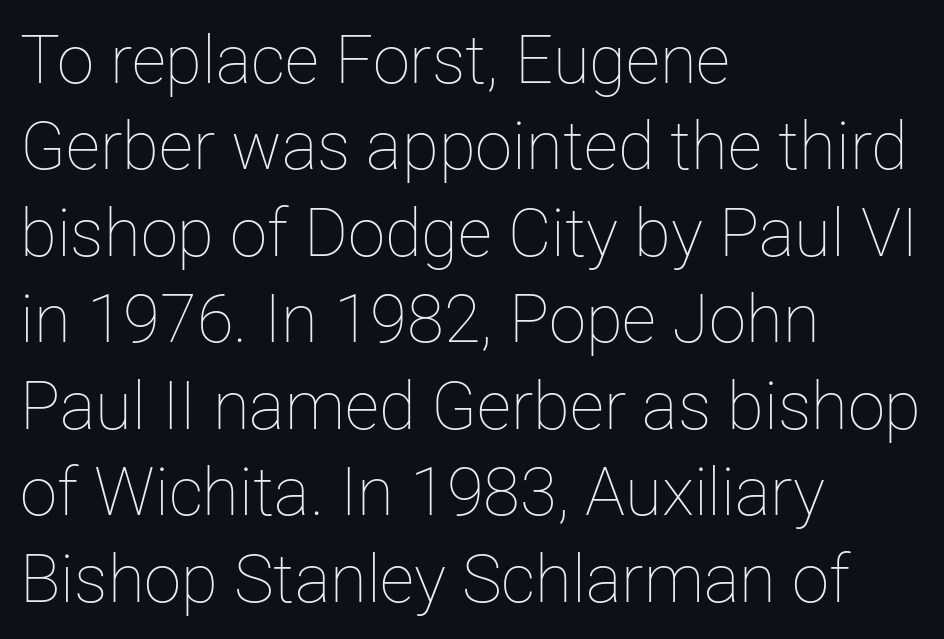
{"italic": "no", "bold": "no", "weight": "thin", "width": "normal", "stroke_contrast": "low", "x_height": "medium", "monospaced": "no", "underline": "no", "align": "left", "line_spacing": "normal", "line_spacing_ratio": 1.29, "letter_spacing": "normal", "letter_spacing_em": 0.0, "glyph_px": 67}
